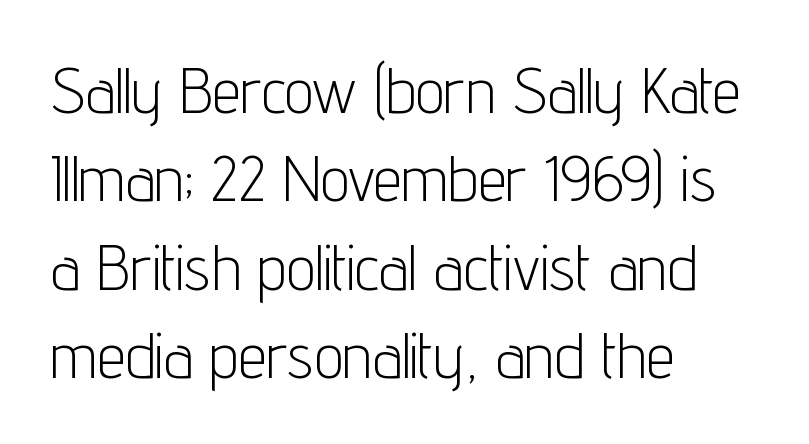
Q: Is the text bold? A: No.
Q: Is the text italic (slanted)? A: No, it is upright.
Q: Is the typeface a serif or a sans-serif typeface? A: Sans-serif.
Q: Is the text underlined? A: No.
Q: How is the paragraph aligned? A: Left-aligned.
Q: Is the spacing between letters normal or unusually wide? A: Normal.
Q: Is the spacing between lines tight, normal or loose? A: Normal.
Q: Width (condensed, normal, or wide)? A: Condensed.
Q: Stroke contrast? A: Low.
Q: x-height? A: Medium.
Q: Monospaced? A: No.
